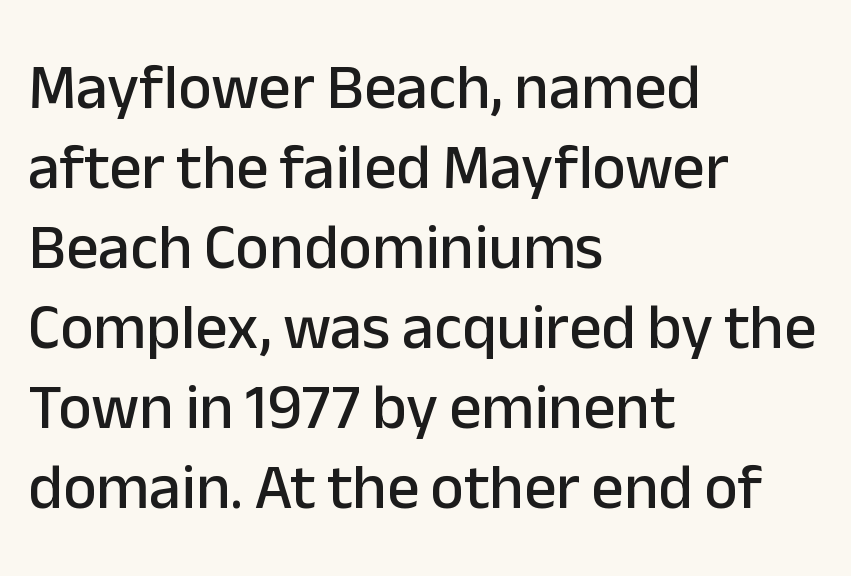
The image shows 64 px sans-serif type, upright; set left-aligned, normal line spacing (1.25x), normal letter spacing, not underlined; low stroke contrast and a medium x-height.
